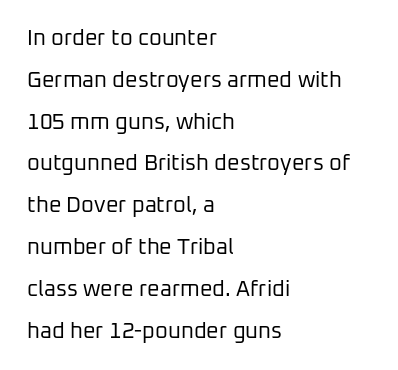
Q: Is the text bold? A: No.
Q: Is the text italic (slanted)? A: No, it is upright.
Q: Is the text underlined? A: No.
Q: How is the paragraph aligned? A: Left-aligned.
Q: Is the spacing between letters normal or unusually wide? A: Normal.
Q: Is the spacing between lines tight, normal or loose? A: Loose.
